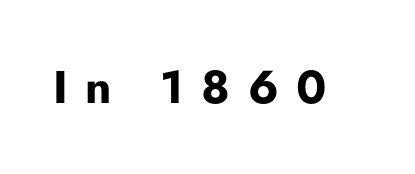
The image shows 46 px bold sans-serif type, upright; set unusually wide letter spacing (+0.38 em), not underlined; low stroke contrast and a small x-height.
